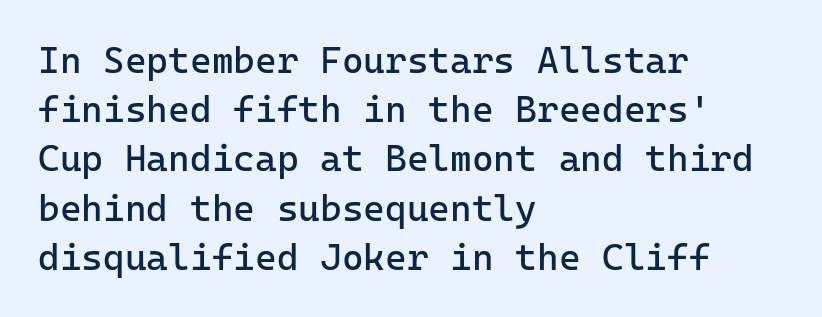
Q: Is the text bold? A: No.
Q: Is the text italic (slanted)? A: No, it is upright.
Q: Is the typeface a serif or a sans-serif typeface? A: Sans-serif.
Q: Is the text underlined? A: No.
Q: How is the paragraph aligned? A: Left-aligned.
Q: Is the spacing between letters normal or unusually wide? A: Normal.
Q: Is the spacing between lines tight, normal or loose? A: Normal.
Q: Width (condensed, normal, or wide)? A: Normal.
Q: Stroke contrast? A: Low.
Q: x-height? A: Medium.
Q: Monospaced? A: Yes.
